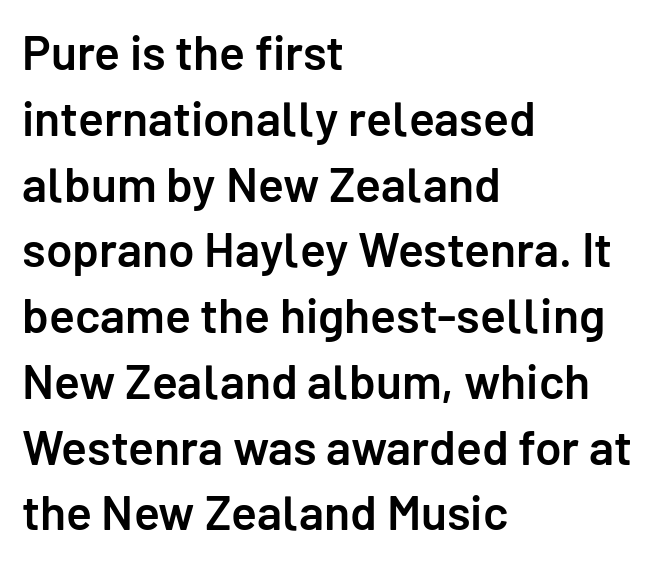
The rendering anchors every line to the left-hand side. Looks like regular typesetting: each glyph gets only the width it needs. Glyph-to-glyph distance matches everyday printed text. Honestly, the row spacing looks completely unremarkable. The baseline area is clear.
